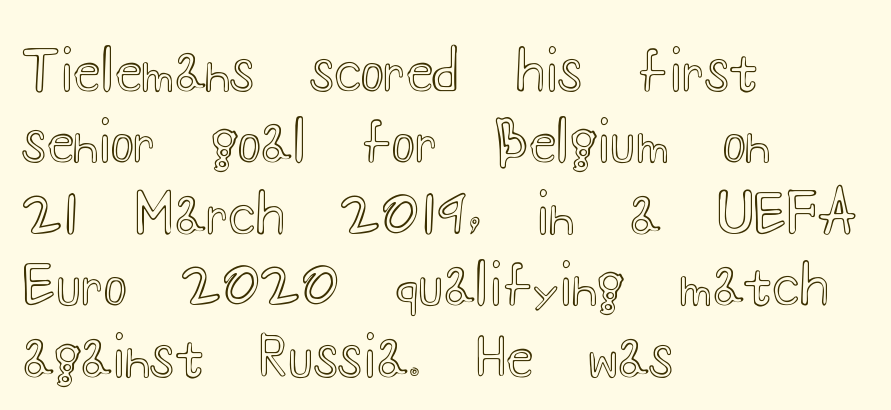
{"italic": "no", "width": "wide", "x_height": "small", "monospaced": "no", "underline": "no", "align": "left", "line_spacing": "normal", "line_spacing_ratio": 1.3, "letter_spacing": "normal", "letter_spacing_em": 0.0, "glyph_px": 55}
